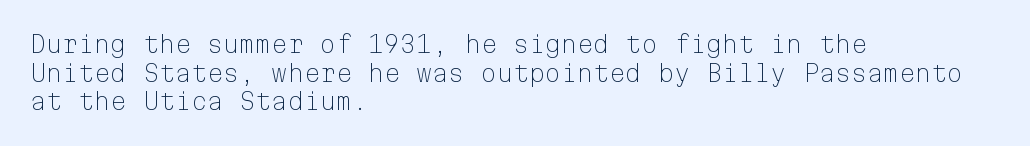
The image shows 23 px text type, upright; set left-aligned, line spacing 1.24x, normal letter spacing, not underlined.
